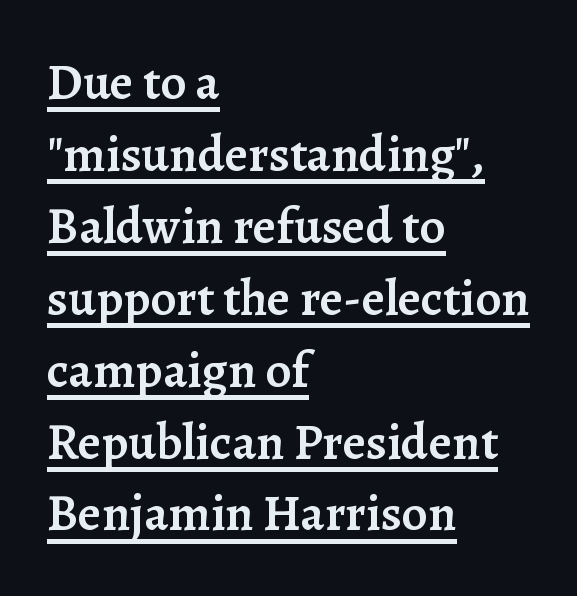
Style check: upright. Students, this is semibold: more ink than regular, less than bold. The passage shown stacks its lines at a standard gap. Examine the stroke ends and you'll spot serifs.
